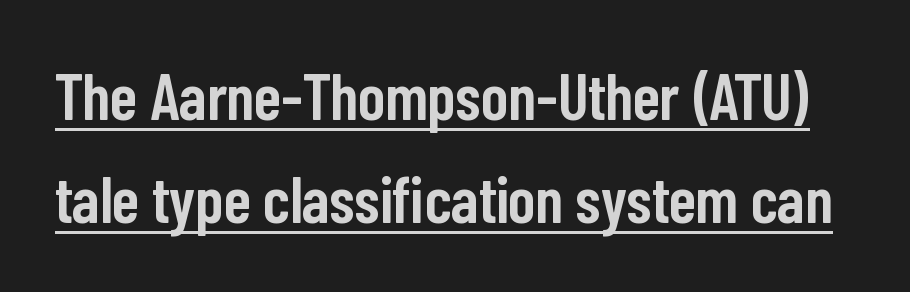
Q: Is the text bold? A: Semi-bold.
Q: Is the text italic (slanted)? A: No, it is upright.
Q: Is the typeface a serif or a sans-serif typeface? A: Sans-serif.
Q: Is the text underlined? A: Yes.
Q: Is the spacing between letters normal or unusually wide? A: Normal.
Q: Is the spacing between lines tight, normal or loose? A: Normal.
Q: Width (condensed, normal, or wide)? A: Condensed.
Q: Stroke contrast? A: Low.
Q: x-height? A: Medium.
Q: Monospaced? A: No.
